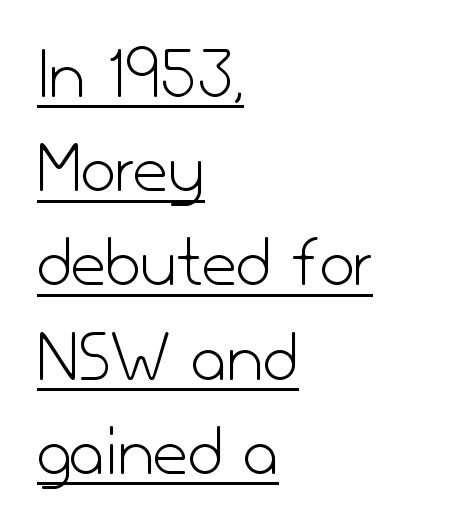
{"serif": "no", "italic": "no", "bold": "no", "weight": "light", "width": "normal", "stroke_contrast": "low", "x_height": "small", "monospaced": "no", "underline": "yes", "align": "left", "line_spacing_ratio": 1.24, "letter_spacing": "normal", "letter_spacing_em": 0.0, "glyph_px": 76}
